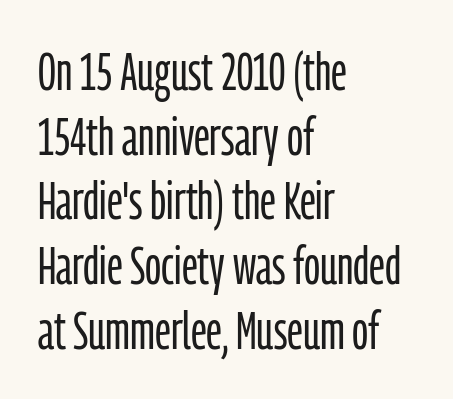
{"serif": "no", "italic": "no", "bold": "no", "weight": "light", "width": "condensed", "stroke_contrast": "low", "x_height": "medium", "monospaced": "no", "underline": "no", "align": "left", "line_spacing_ratio": 1.22, "letter_spacing": "normal", "letter_spacing_em": 0.0, "glyph_px": 53}
